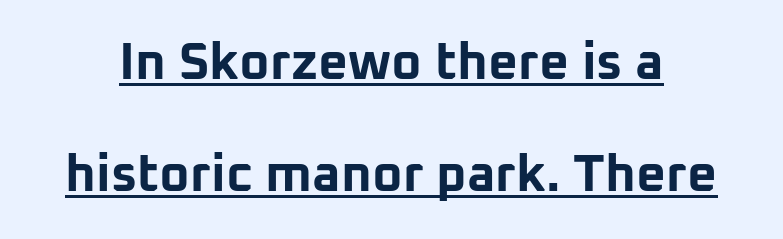
{"serif": "no", "italic": "no", "bold": "yes", "weight": "bold", "width": "normal", "stroke_contrast": "low", "x_height": "medium", "monospaced": "no", "underline": "yes", "line_spacing": "loose", "line_spacing_ratio": 2.15, "letter_spacing": "normal", "letter_spacing_em": 0.0, "glyph_px": 52}
